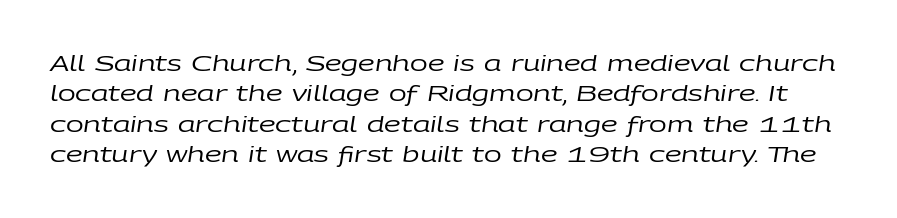
The image shows 21 px text type, italic (leaning right); set normal line spacing (1.45x), normal letter spacing, not underlined.
